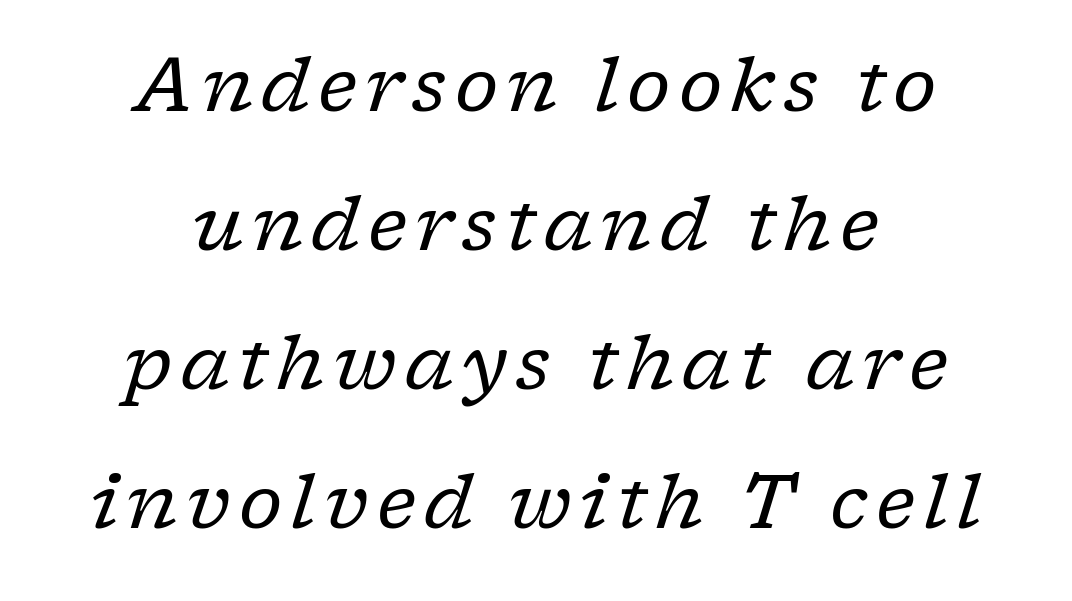
The image shows 74 px regular-weight serif type, italic (leaning right); set centered, line spacing 1.88x, not underlined; low stroke contrast and a medium x-height.
